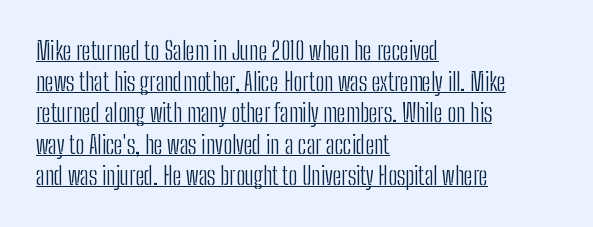
Layout note: lines flush left. Underline: present. Is there any slant? The stems are plumb. Stroke mass is kept to a normal reading level or below. Is the letter spacing exaggerated? No — it looks like the ordinary default. How would I describe the line gaps? Plain and ordinary.
